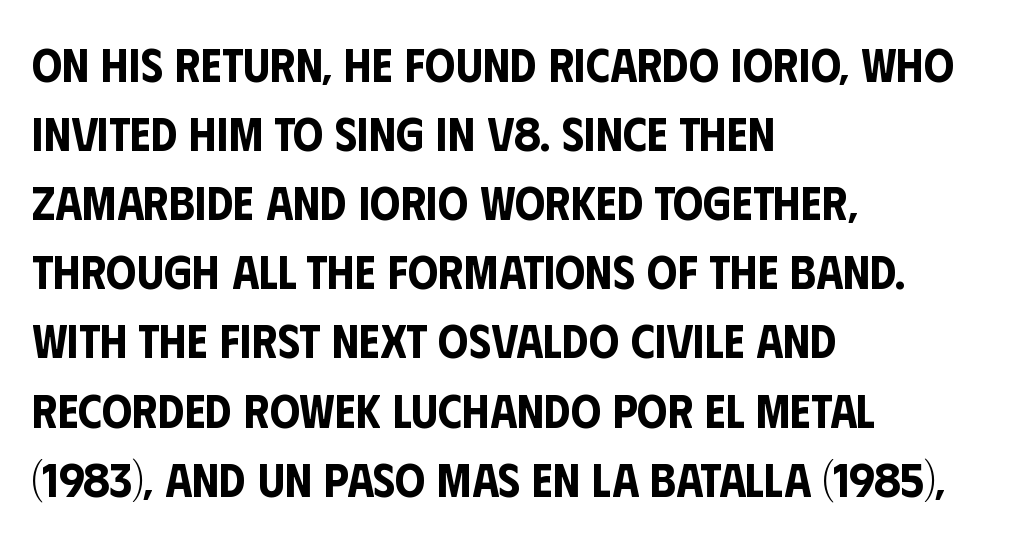
Vertically, the passage feels balanced, rows spaced as you'd expect. One-word summary of the alignment: left. Tracking value appears to be zero — textbook default spacing. Classification — sans serif.
